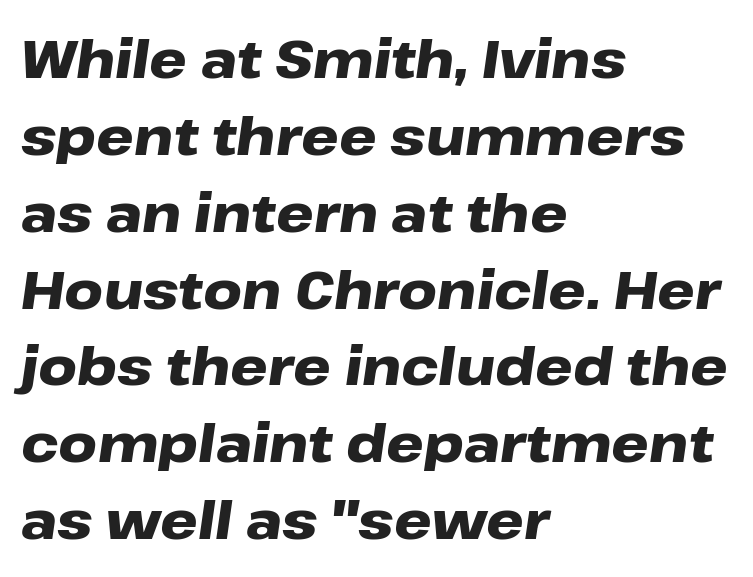
The image shows 53 px heavy, wide type, italic (leaning right); set left-aligned, normal line spacing (1.45x), normal letter spacing, not underlined; low stroke contrast and a medium x-height.
